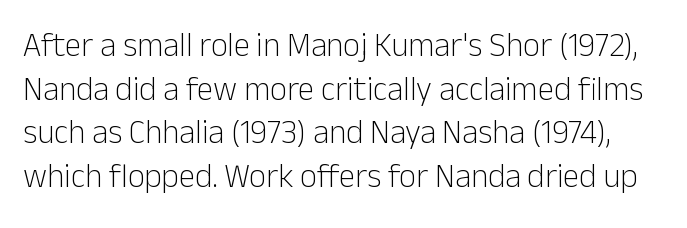
Q: Is the text bold? A: No.
Q: Is the text italic (slanted)? A: No, it is upright.
Q: Is the typeface a serif or a sans-serif typeface? A: Sans-serif.
Q: Is the text underlined? A: No.
Q: Is the spacing between letters normal or unusually wide? A: Normal.
Q: Is the spacing between lines tight, normal or loose? A: Normal.
Q: Width (condensed, normal, or wide)? A: Normal.
Q: Stroke contrast? A: Low.
Q: x-height? A: Medium.
Q: Monospaced? A: No.
